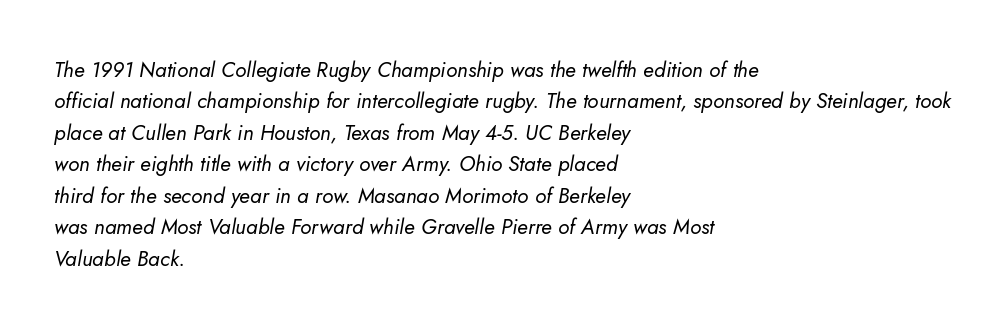
Each stroke keeps to a modest, everyday thickness or less. The rendering applies a slant to the glyphs. The paragraph has a hard left edge and a soft right edge. Look at the tracking — it's just the regular setting, nothing added. Underlining? Definitely not there.
